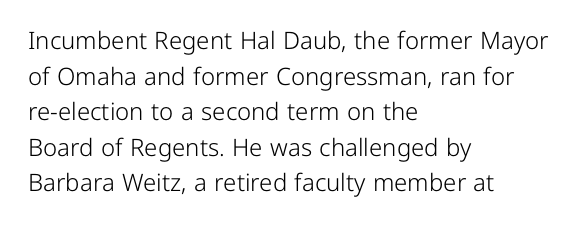
No italicization has been applied; the sample stays upright. Each line starts at the same left margin while the right side varies. Weight: regular or lighter. Compared with typical paragraphs, the rows here are spaced about the same. No extra tracking has been applied to these lines. Any mark beneath the type? The region is blank.
